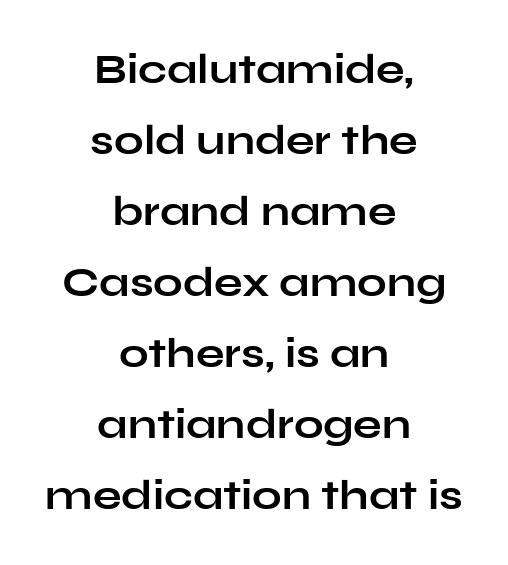
The image shows 42 px bold, wide sans-serif type, upright; set centered, normal line spacing (1.69x), normal letter spacing, not underlined; low stroke contrast and a medium x-height.
